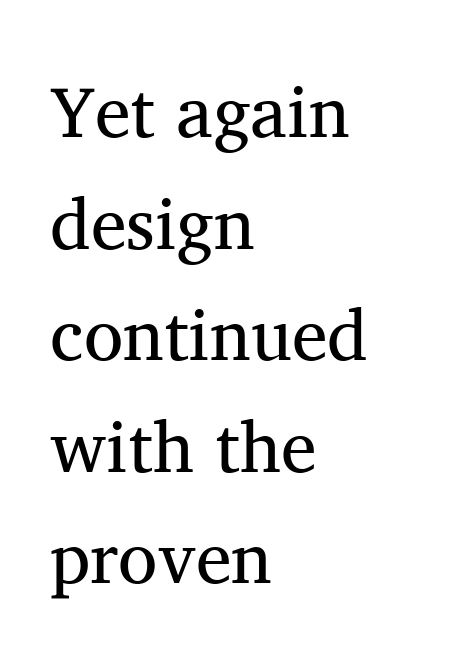
The gaps between neighbouring characters are ordinary and unremarkable. A student would call this left alignment; a typographer would say flush left, rag right. Characters remain perfectly vertical along every line. Typographically, this falls in the serif category.
